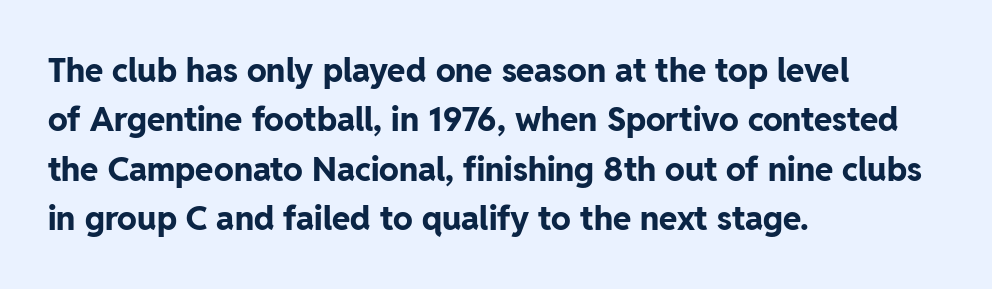
The lettering stays uniformly vertical, giving the passage a roman look. The type is set solid horizontally, with unmodified tracking. This sample has the flowing, uneven cadence of proportional lettering. These lines are set flush left with a ragged right edge. Honestly, there is no underline to notice here at all.
